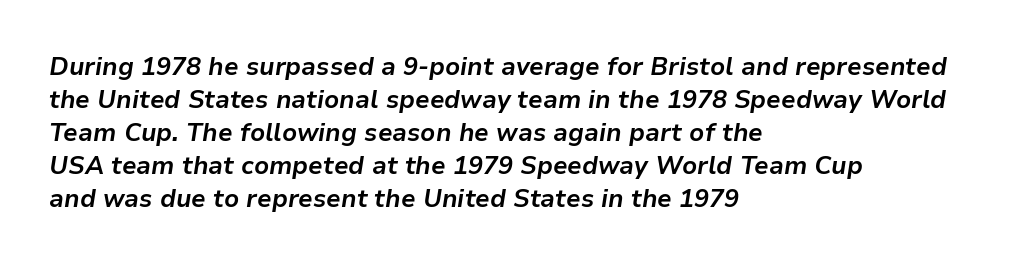
The image shows 25 px bold type, italic (leaning right); set left-aligned, normal line spacing (1.32x), normal letter spacing, not underlined.
